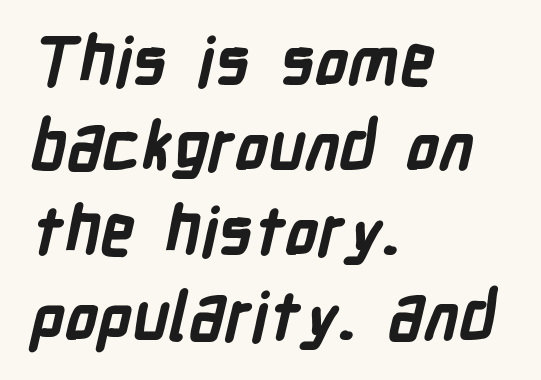
Q: Is the text bold? A: Yes.
Q: Is the typeface a serif or a sans-serif typeface? A: Sans-serif.
Q: Is the text underlined? A: No.
Q: How is the paragraph aligned? A: Left-aligned.
Q: Is the spacing between letters normal or unusually wide? A: Normal.
Q: Is the spacing between lines tight, normal or loose? A: Normal.
Q: Width (condensed, normal, or wide)? A: Condensed.
Q: Stroke contrast? A: Low.
Q: x-height? A: Medium.
Q: Monospaced? A: No.
